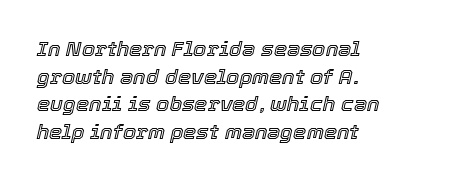
Q: Is the text italic (slanted)? A: Yes, it leans right by about 12 degrees.
Q: Is the text underlined? A: No.
Q: How is the paragraph aligned? A: Left-aligned.
Q: Is the spacing between letters normal or unusually wide? A: Normal.
Q: Is the spacing between lines tight, normal or loose? A: Normal.
